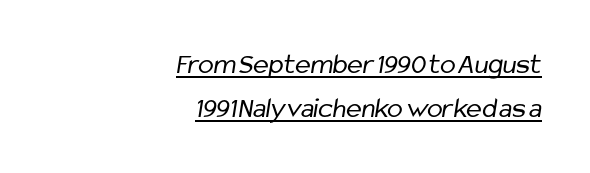
Q: Is the text bold? A: No.
Q: Is the typeface a serif or a sans-serif typeface? A: Sans-serif.
Q: Is the text underlined? A: Yes.
Q: How is the paragraph aligned? A: Right-aligned.
Q: Is the spacing between letters normal or unusually wide? A: Normal.
Q: Is the spacing between lines tight, normal or loose? A: Normal.
Q: Width (condensed, normal, or wide)? A: Condensed.
Q: Stroke contrast? A: Low.
Q: x-height? A: Medium.
Q: Monospaced? A: No.
